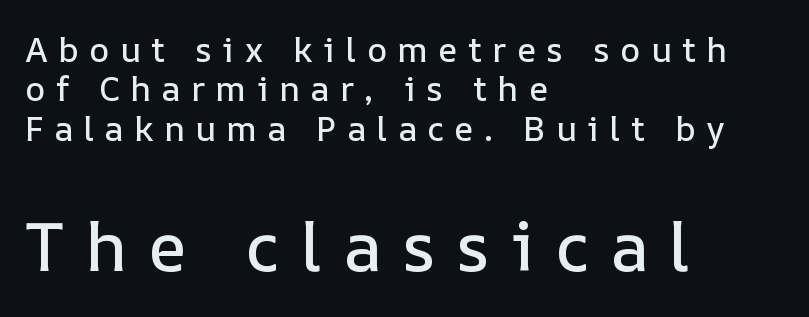
The image shows 68 px text type, upright; set left-aligned, line spacing 1.16x, unusually wide letter spacing (+0.31 em), not underlined; the second (bottom) block is 2.0x larger; low stroke contrast and a medium x-height.
